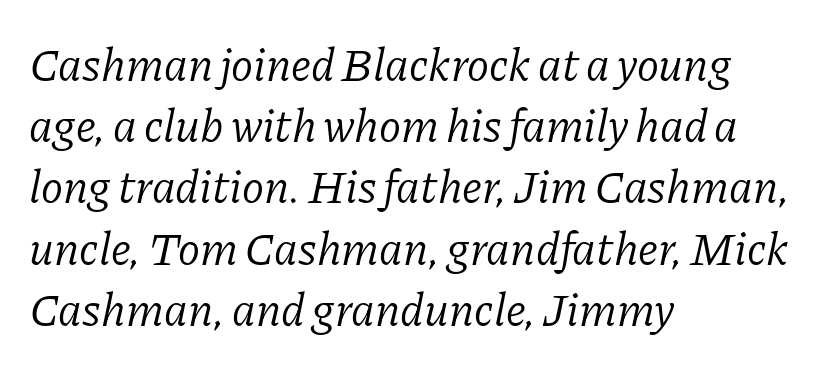
The image shows 46 px light serif type, italic (leaning right); set left-aligned, normal line spacing (1.33x), normal letter spacing, not underlined; low stroke contrast and a medium x-height.
